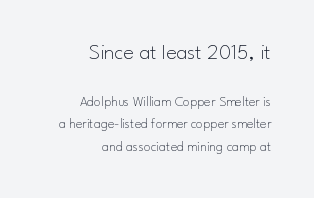
The image shows 22 px text type, upright; set right-aligned, normal line spacing (1.6x), normal letter spacing, not underlined; the first (top) block is 1.57x larger.
